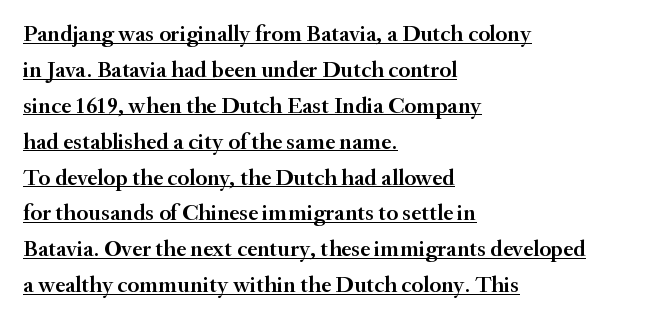
Q: Is the text bold? A: Semi-bold.
Q: Is the text italic (slanted)? A: No, it is upright.
Q: Is the text underlined? A: Yes.
Q: How is the paragraph aligned? A: Left-aligned.
Q: Is the spacing between letters normal or unusually wide? A: Normal.
Q: Is the spacing between lines tight, normal or loose? A: Normal.
